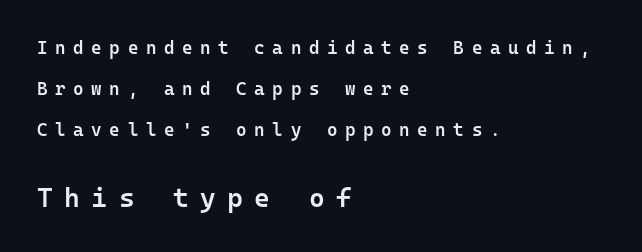
Heft: intermediate — a semibold. The block of text is sparse from top to bottom, with ample space between rows. Visually, the bottom section dominates because its glyphs are scaled up. Layout note: lines flush left. These lines were composed using upright roman letters. The baseline area is clear.
